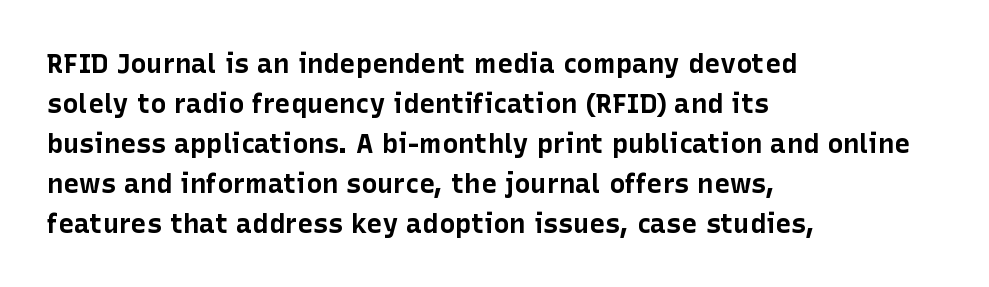
Q: Is the text bold? A: Yes.
Q: Is the text italic (slanted)? A: No, it is upright.
Q: Is the text underlined? A: No.
Q: How is the paragraph aligned? A: Left-aligned.
Q: Is the spacing between letters normal or unusually wide? A: Normal.
Q: Is the spacing between lines tight, normal or loose? A: Normal.
